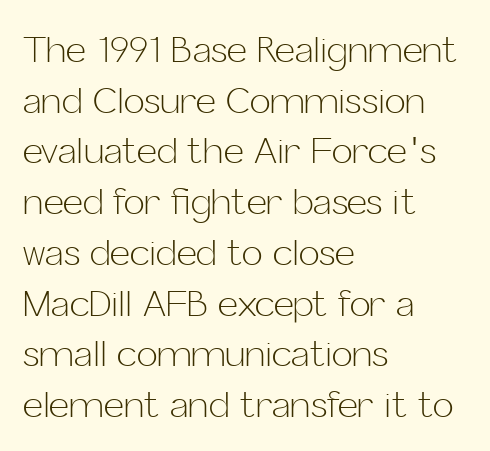
The image shows 35 px light sans-serif type, upright; set left-aligned, normal line spacing (1.45x), normal letter spacing, not underlined; low stroke contrast and a medium x-height.
